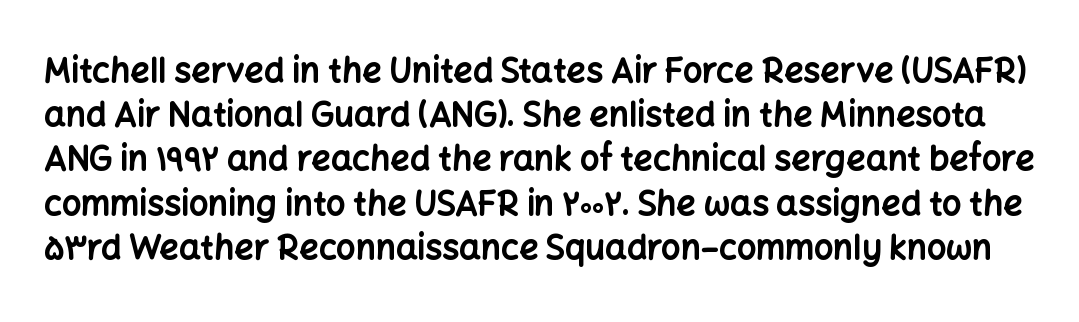
Q: Is the text bold? A: Yes.
Q: Is the text italic (slanted)? A: No, it is upright.
Q: Is the typeface a serif or a sans-serif typeface? A: Sans-serif.
Q: Is the text underlined? A: No.
Q: Is the spacing between letters normal or unusually wide? A: Normal.
Q: Is the spacing between lines tight, normal or loose? A: Normal.
Q: Width (condensed, normal, or wide)? A: Normal.
Q: Stroke contrast? A: Low.
Q: x-height? A: Medium.
Q: Monospaced? A: No.
